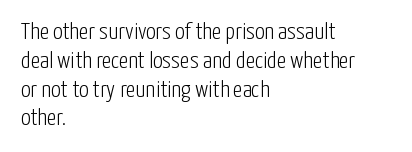
{"italic": "no", "bold": "no", "underline": "no", "align": "left", "line_spacing_ratio": 1.2, "letter_spacing": "normal", "letter_spacing_em": 0.0, "glyph_px": 24}
